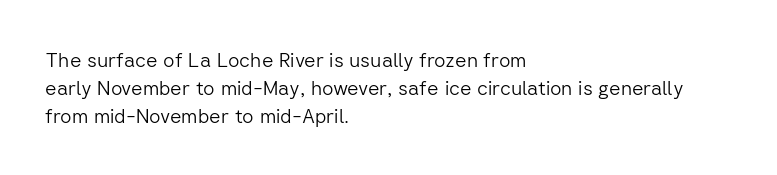
Q: Is the text bold? A: No.
Q: Is the text italic (slanted)? A: No, it is upright.
Q: Is the text underlined? A: No.
Q: How is the paragraph aligned? A: Left-aligned.
Q: Is the spacing between letters normal or unusually wide? A: Normal.
Q: Is the spacing between lines tight, normal or loose? A: Normal.
